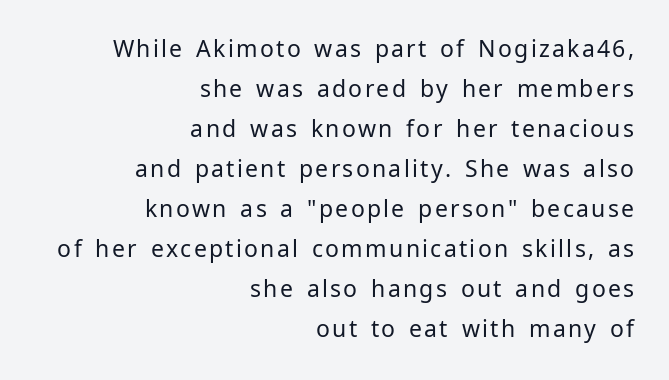
The image shows 23 px text type, upright; set right-aligned, line spacing 1.74x, not underlined.
